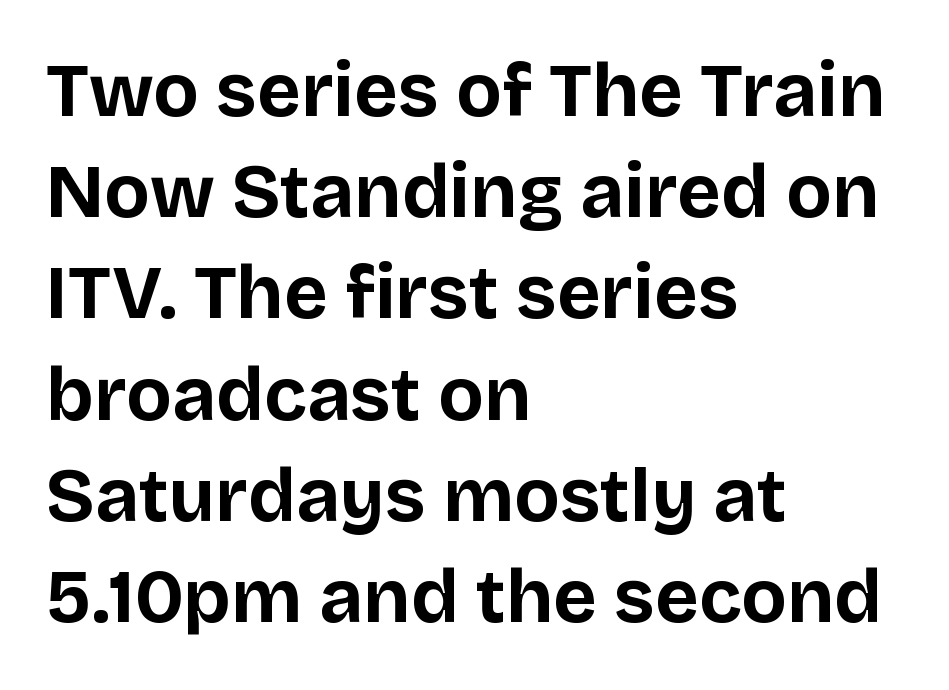
Q: Is the text bold? A: Yes.
Q: Is the text italic (slanted)? A: No, it is upright.
Q: Is the typeface a serif or a sans-serif typeface? A: Sans-serif.
Q: Is the text underlined? A: No.
Q: How is the paragraph aligned? A: Left-aligned.
Q: Is the spacing between letters normal or unusually wide? A: Normal.
Q: Is the spacing between lines tight, normal or loose? A: Normal.
Q: Width (condensed, normal, or wide)? A: Normal.
Q: Stroke contrast? A: Low.
Q: x-height? A: Large.
Q: Monospaced? A: No.
